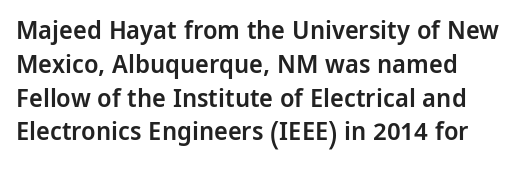
Q: Is the text bold? A: Semi-bold.
Q: Is the text italic (slanted)? A: No, it is upright.
Q: Is the text underlined? A: No.
Q: How is the paragraph aligned? A: Left-aligned.
Q: Is the spacing between letters normal or unusually wide? A: Normal.
Q: Is the spacing between lines tight, normal or loose? A: Normal.
